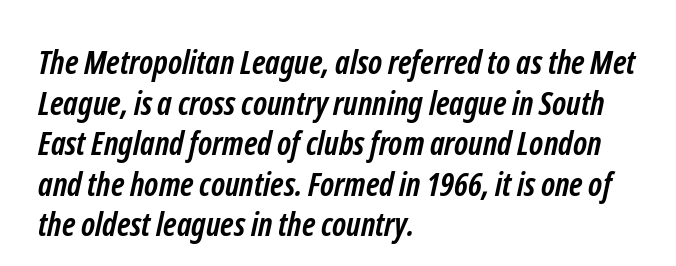
The image shows 33 px semibold, condensed sans-serif type; set left-aligned, line spacing 1.23x, normal letter spacing, not underlined; low stroke contrast and a medium x-height.
